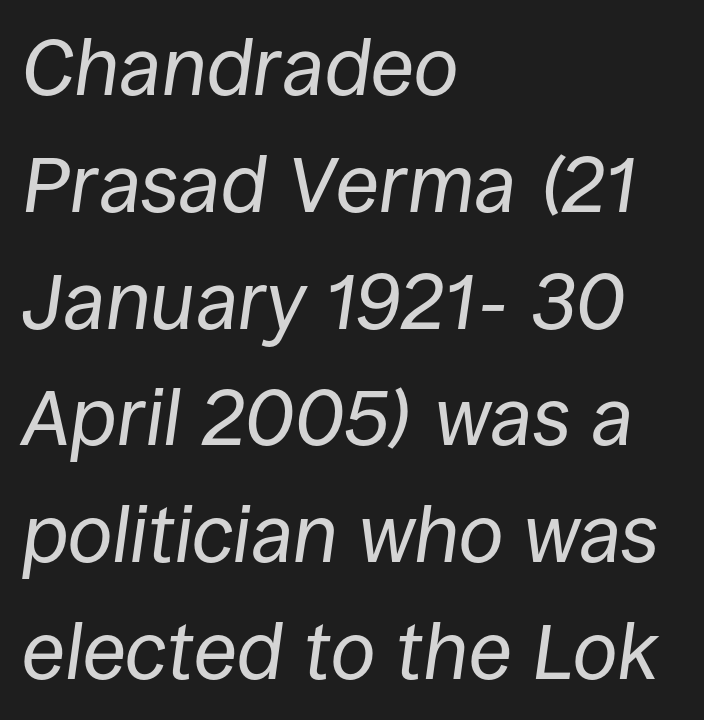
The typeface has the unassuming heft of standard copy or less. Layout note: lines flush left. It's the slanting kind of type. Here the designer chose a conventional face with non-uniform glyph widths. The letterforms sit shoulder to shoulder at normal distance.
